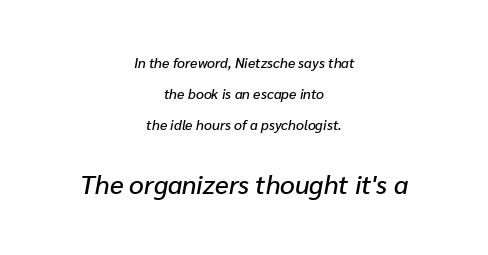
{"italic": "yes", "lean": "right", "slant_degrees": 10, "underline": "no", "align": "center", "line_spacing": "loose", "line_spacing_ratio": 2.2, "letter_spacing": "normal", "letter_spacing_em": 0.0, "larger_block": "second", "size_ratio": 1.86, "glyph_px": 26}
